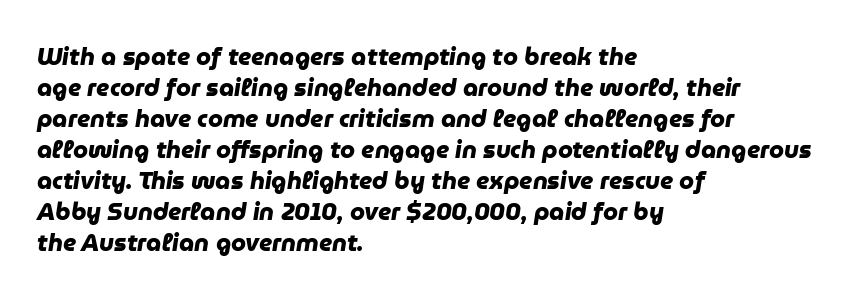
{"bold": "yes", "underline": "no", "align": "left", "line_spacing": "normal", "line_spacing_ratio": 1.29, "letter_spacing": "normal", "letter_spacing_em": 0.0, "glyph_px": 24}
